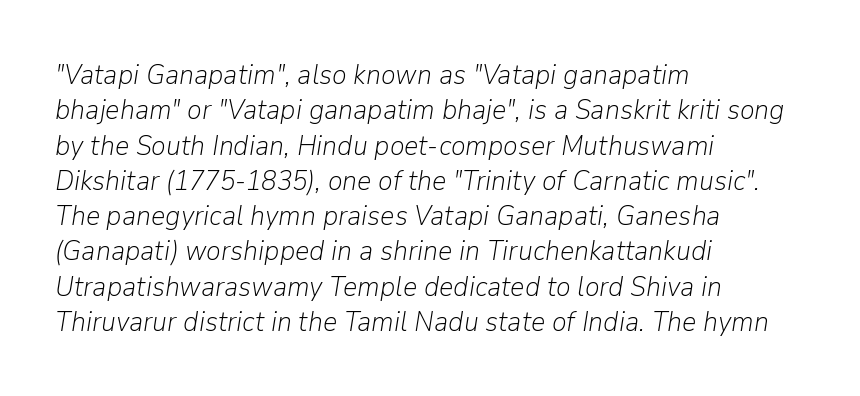
{"italic": "yes", "lean": "right", "slant_degrees": 9, "bold": "no", "weight": "light", "width": "normal", "stroke_contrast": "low", "x_height": "medium", "monospaced": "no", "underline": "no", "align": "left", "line_spacing": "normal", "line_spacing_ratio": 1.26, "letter_spacing": "normal", "letter_spacing_em": 0.0, "glyph_px": 28}
